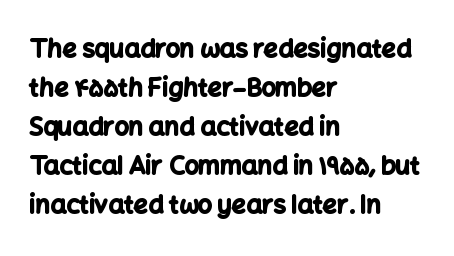
{"italic": "no", "bold": "yes", "underline": "no", "align": "left", "line_spacing": "normal", "line_spacing_ratio": 1.56, "letter_spacing": "normal", "letter_spacing_em": 0.0, "glyph_px": 25}
